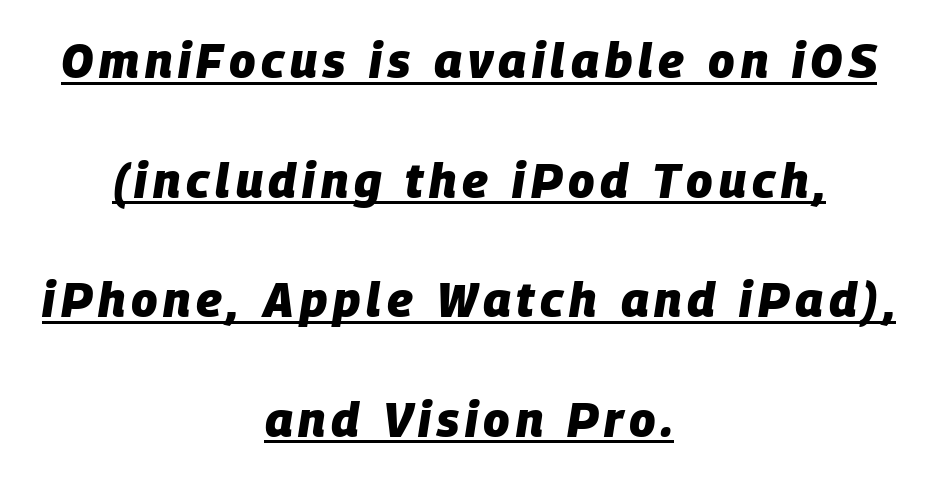
Leading is clearly above the norm, producing a sparse column. One-word summary of the alignment: center. You could not count columns in this text — the font is proportionally spaced. The sample has been set heavy, in full bold.
